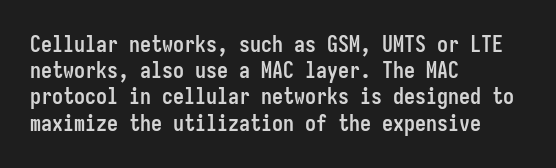
The image shows 22 px bold type, upright; set left-aligned, line spacing 1.19x, normal letter spacing, not underlined.
